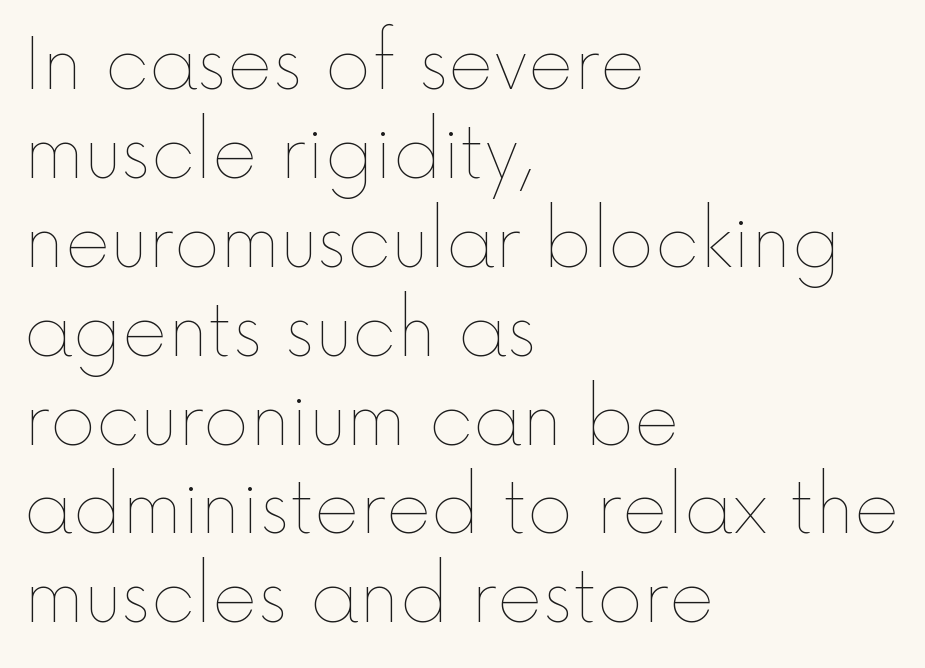
The image shows 70 px thin type, upright; set left-aligned, normal line spacing (1.27x), normal letter spacing, not underlined; a medium x-height.
